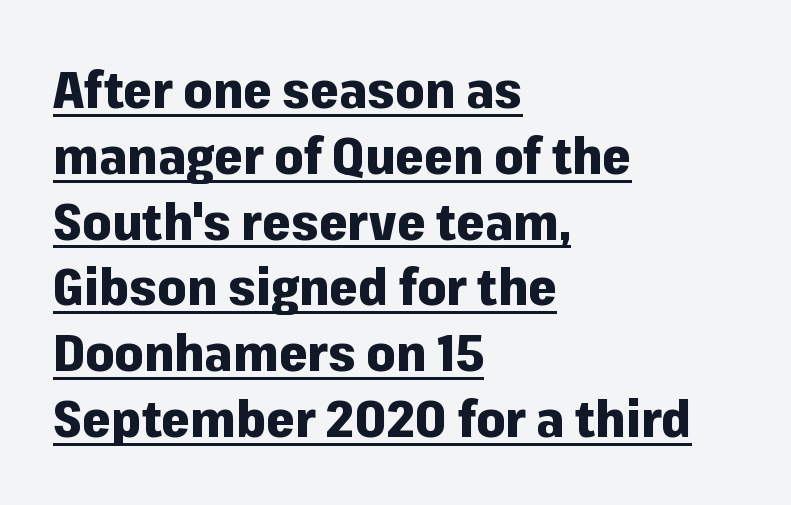
{"serif": "no", "italic": "no", "bold": "yes", "weight": "heavy", "width": "normal", "stroke_contrast": "low", "x_height": "medium", "monospaced": "no", "underline": "yes", "align": "left", "line_spacing": "normal", "line_spacing_ratio": 1.29, "letter_spacing": "normal", "letter_spacing_em": 0.0, "glyph_px": 51}
